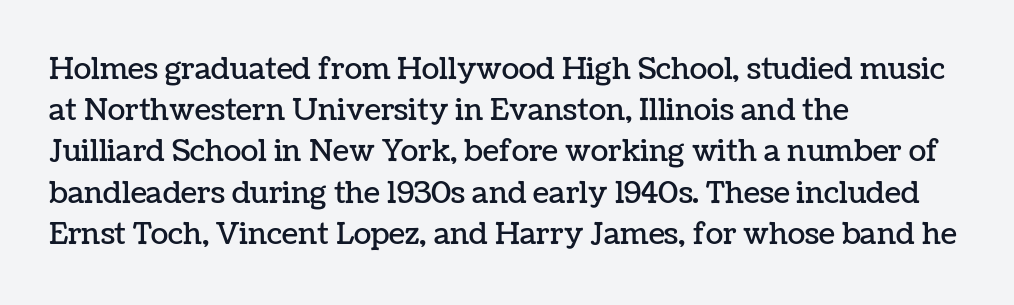
Q: Is the text italic (slanted)? A: No, it is upright.
Q: Is the text underlined? A: No.
Q: How is the paragraph aligned? A: Left-aligned.
Q: Is the spacing between letters normal or unusually wide? A: Normal.
Q: Is the spacing between lines tight, normal or loose? A: Normal.
Q: Width (condensed, normal, or wide)? A: Normal.
Q: Stroke contrast? A: Low.
Q: x-height? A: Medium.
Q: Monospaced? A: No.
